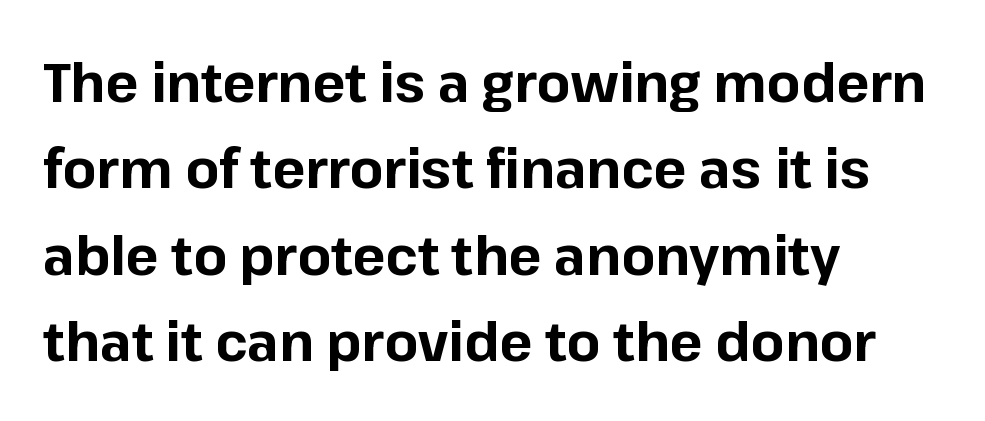
Q: Is the text bold? A: Yes.
Q: Is the text italic (slanted)? A: No, it is upright.
Q: Is the typeface a serif or a sans-serif typeface? A: Sans-serif.
Q: Is the text underlined? A: No.
Q: How is the paragraph aligned? A: Left-aligned.
Q: Is the spacing between letters normal or unusually wide? A: Normal.
Q: Is the spacing between lines tight, normal or loose? A: Normal.
Q: Width (condensed, normal, or wide)? A: Normal.
Q: Stroke contrast? A: Low.
Q: x-height? A: Medium.
Q: Monospaced? A: No.
